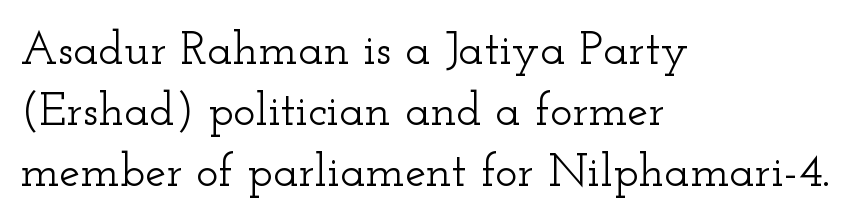
Q: Is the text italic (slanted)? A: No, it is upright.
Q: Is the typeface a serif or a sans-serif typeface? A: Serif.
Q: Is the text underlined? A: No.
Q: How is the paragraph aligned? A: Left-aligned.
Q: Is the spacing between letters normal or unusually wide? A: Normal.
Q: Is the spacing between lines tight, normal or loose? A: Normal.
Q: Width (condensed, normal, or wide)? A: Wide.
Q: Stroke contrast? A: Low.
Q: x-height? A: Small.
Q: Monospaced? A: No.
